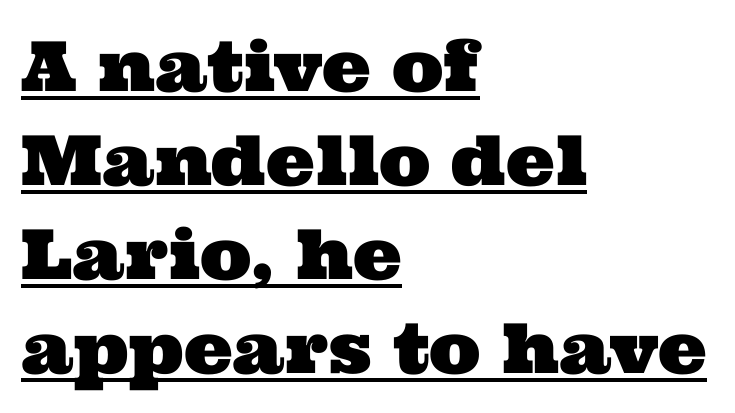
{"serif": "yes", "width": "wide", "stroke_contrast": "medium", "x_height": "medium", "monospaced": "no", "underline": "yes", "align": "left", "line_spacing": "normal", "line_spacing_ratio": 1.36, "letter_spacing": "normal", "letter_spacing_em": 0.0, "glyph_px": 69}
